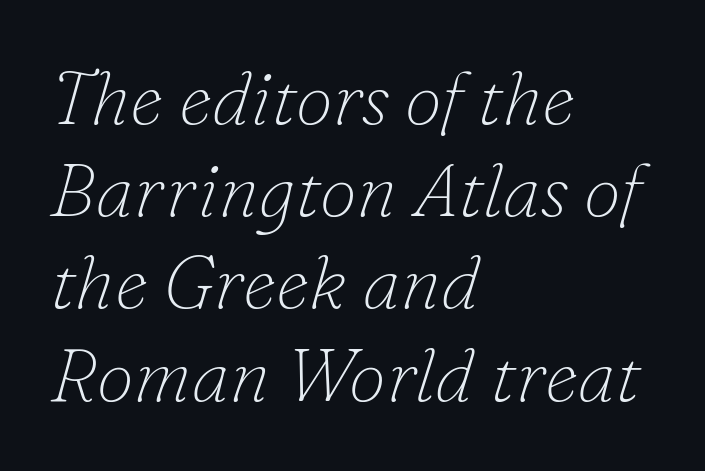
Q: Is the text bold? A: No.
Q: Is the text italic (slanted)? A: Yes, it leans right by about 16 degrees.
Q: Is the typeface a serif or a sans-serif typeface? A: Serif.
Q: Is the text underlined? A: No.
Q: How is the paragraph aligned? A: Left-aligned.
Q: Is the spacing between letters normal or unusually wide? A: Normal.
Q: Width (condensed, normal, or wide)? A: Normal.
Q: Stroke contrast? A: Low.
Q: x-height? A: Small.
Q: Monospaced? A: No.
